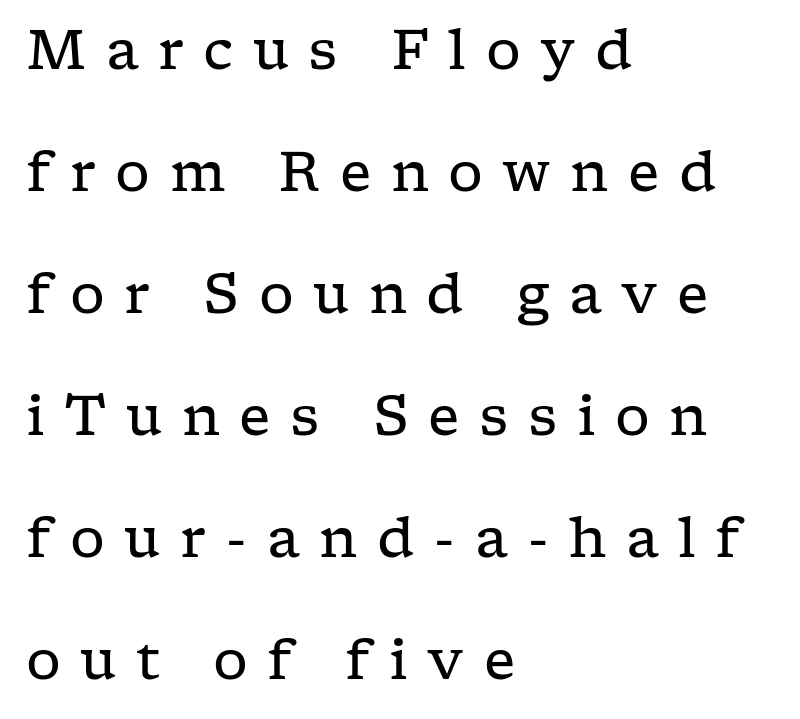
Each row of text sits above clean, open space. To sum up the face: it has serifs. On a weight scale, this lands at 450 or below. Italic: no, the glyphs are upright roman. This sample is left-justified, so line endings fall wherever the words run out. These lines stand farther apart than default settings would place them.
